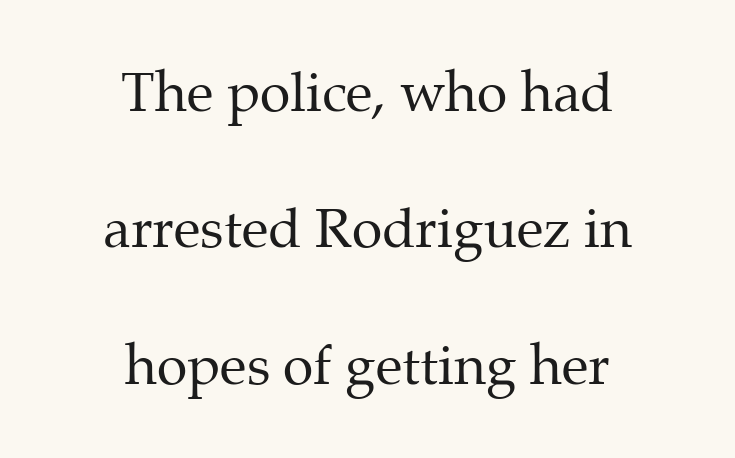
Q: Is the text bold? A: No.
Q: Is the text italic (slanted)? A: No, it is upright.
Q: Is the typeface a serif or a sans-serif typeface? A: Serif.
Q: Is the text underlined? A: No.
Q: How is the paragraph aligned? A: Centered.
Q: Is the spacing between letters normal or unusually wide? A: Normal.
Q: Is the spacing between lines tight, normal or loose? A: Loose.
Q: Width (condensed, normal, or wide)? A: Normal.
Q: Stroke contrast? A: Medium.
Q: x-height? A: Medium.
Q: Monospaced? A: No.
